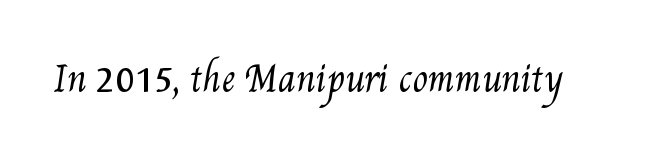
The image shows 35 px regular-weight, condensed type; set normal letter spacing, not underlined; medium stroke contrast and a small x-height.
